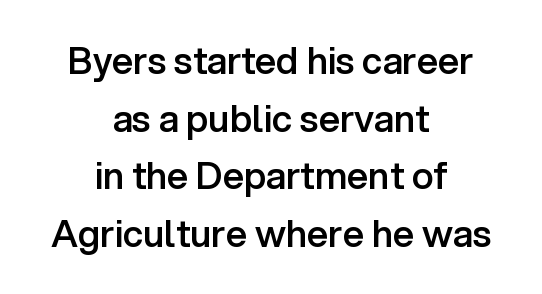
{"serif": "no", "italic": "no", "bold": "semi", "weight": "semibold", "width": "normal", "stroke_contrast": "low", "x_height": "medium", "monospaced": "no", "underline": "no", "align": "center", "line_spacing": "normal", "line_spacing_ratio": 1.56, "letter_spacing": "normal", "letter_spacing_em": 0.0, "glyph_px": 37}
